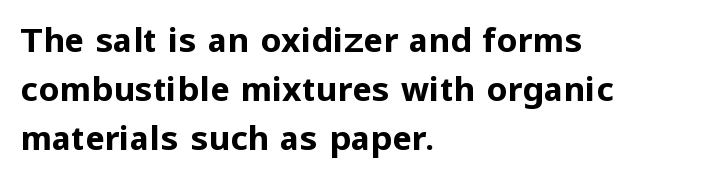
The passage shown is typed in a proportional face where columns would drift. This rendering features lettering with no underline. This sample uses an upright cut, with every glyph sitting square on the baseline. This sample uses a sans-serif face. The lines in this sample share a left origin and differ only in where they stop.
